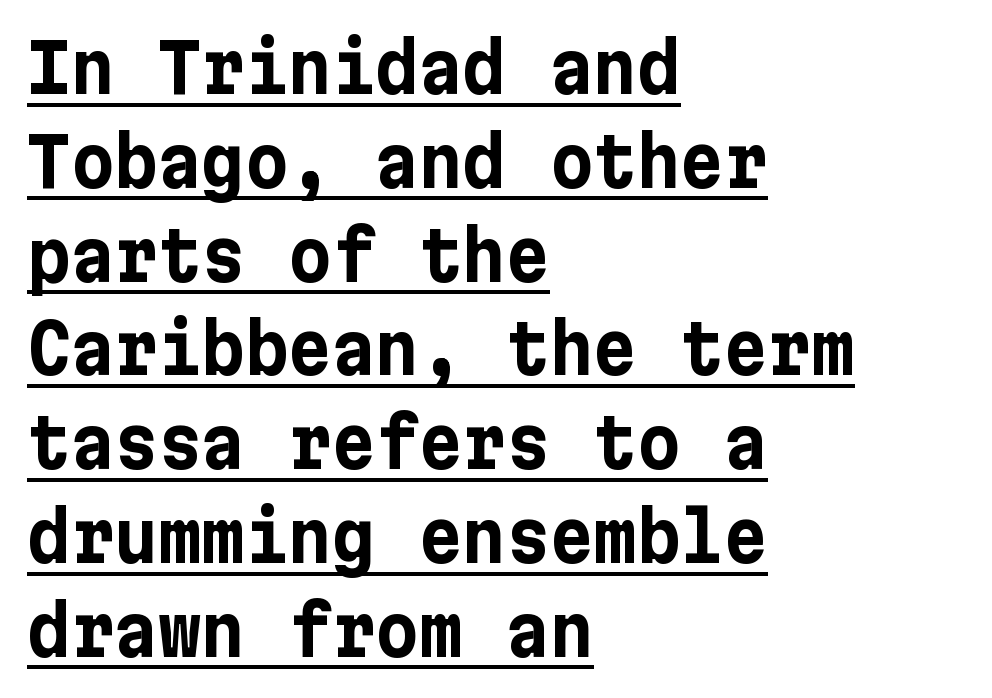
The words here are underlined. The vertical gap from one line to the next is medium. The font is running at its bold setting. Classification — sans serif.
